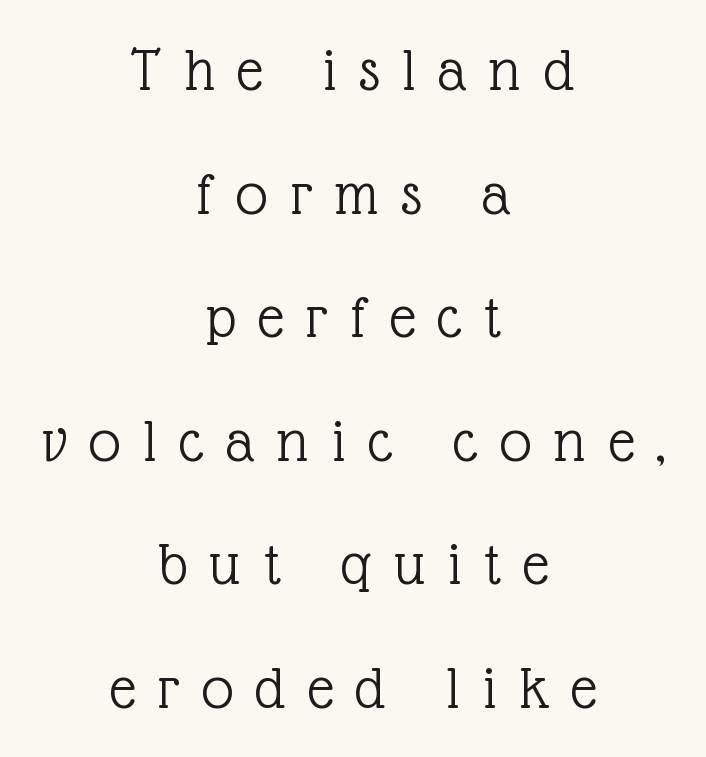
Q: Is the text bold? A: No.
Q: Is the text italic (slanted)? A: No, it is upright.
Q: Is the typeface a serif or a sans-serif typeface? A: Serif.
Q: Is the text underlined? A: No.
Q: How is the paragraph aligned? A: Centered.
Q: Is the spacing between letters normal or unusually wide? A: Unusually wide.
Q: Is the spacing between lines tight, normal or loose? A: Loose.
Q: Width (condensed, normal, or wide)? A: Normal.
Q: x-height? A: Medium.
Q: Monospaced? A: No.
